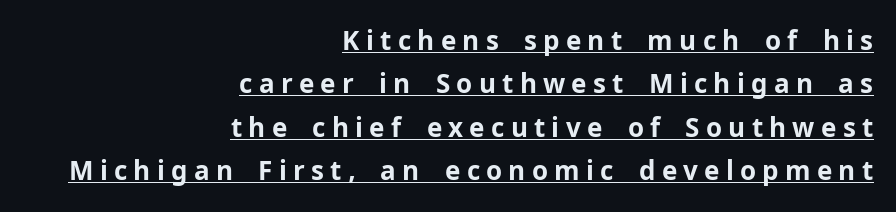
Q: Is the text bold? A: Yes.
Q: Is the text italic (slanted)? A: No, it is upright.
Q: Is the text underlined? A: Yes.
Q: How is the paragraph aligned? A: Right-aligned.
Q: Is the spacing between letters normal or unusually wide? A: Unusually wide.
Q: Is the spacing between lines tight, normal or loose? A: Normal.
